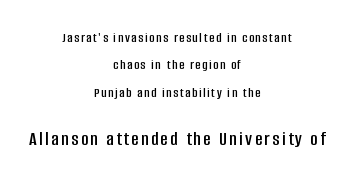
{"italic": "no", "underline": "no", "align": "center", "line_spacing": "loose", "line_spacing_ratio": 1.95, "larger_block": "second", "size_ratio": 1.43, "glyph_px": 20}
